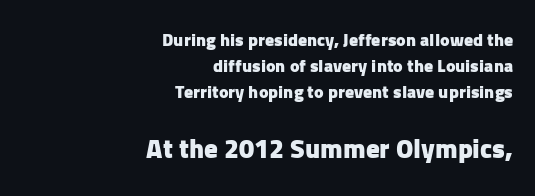
{"italic": "no", "bold": "yes", "underline": "no", "align": "right", "line_spacing": "normal", "line_spacing_ratio": 1.45, "letter_spacing": "normal", "letter_spacing_em": 0.0, "larger_block": "second", "size_ratio": 1.5, "glyph_px": 27}
